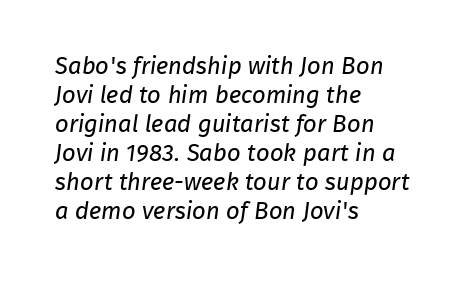
The passage shown is not underscored anywhere. This rendering uses left alignment, leaving the right contour irregular. Standard letterfit; no display-style spreading of the glyphs. Is the stroke heavy? The answer is a plain regular-or-lighter.
